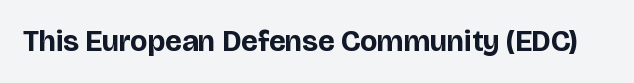
The image shows 30 px bold sans-serif type, upright; set normal letter spacing, not underlined; low stroke contrast and a large x-height.
